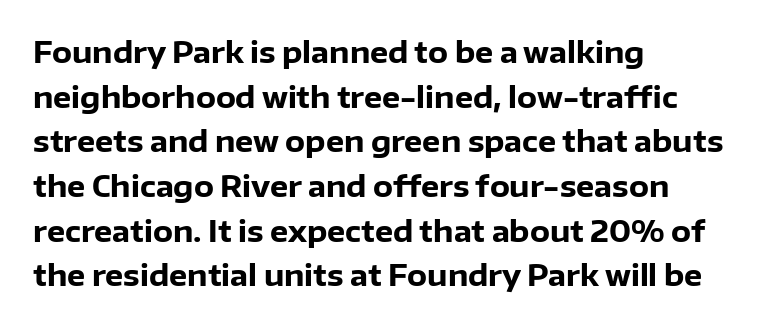
Q: Is the text bold? A: Yes.
Q: Is the text italic (slanted)? A: No, it is upright.
Q: Is the typeface a serif or a sans-serif typeface? A: Sans-serif.
Q: Is the text underlined? A: No.
Q: How is the paragraph aligned? A: Left-aligned.
Q: Is the spacing between letters normal or unusually wide? A: Normal.
Q: Is the spacing between lines tight, normal or loose? A: Normal.
Q: Width (condensed, normal, or wide)? A: Normal.
Q: Stroke contrast? A: Low.
Q: x-height? A: Medium.
Q: Monospaced? A: No.
